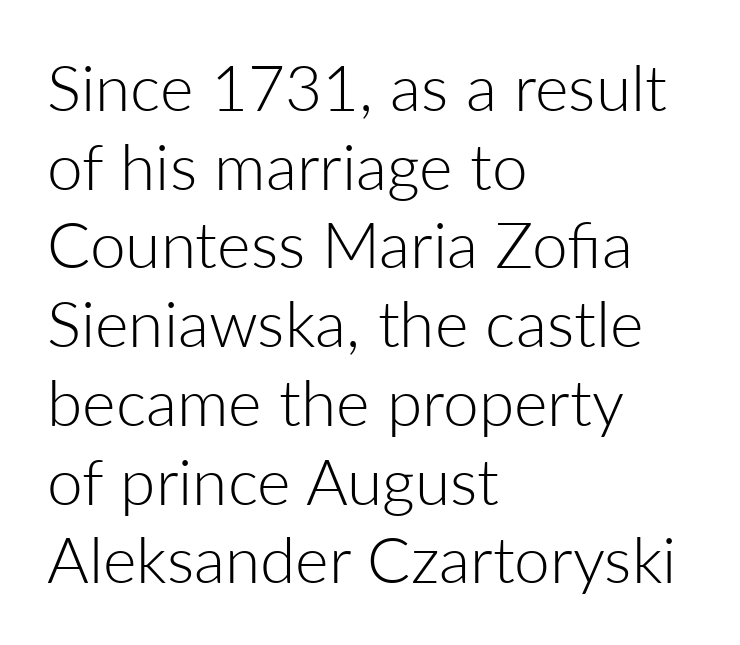
Q: Is the text bold? A: No.
Q: Is the text italic (slanted)? A: No, it is upright.
Q: Is the typeface a serif or a sans-serif typeface? A: Sans-serif.
Q: Is the text underlined? A: No.
Q: How is the paragraph aligned? A: Left-aligned.
Q: Is the spacing between letters normal or unusually wide? A: Normal.
Q: Width (condensed, normal, or wide)? A: Normal.
Q: Stroke contrast? A: Low.
Q: x-height? A: Medium.
Q: Monospaced? A: No.
